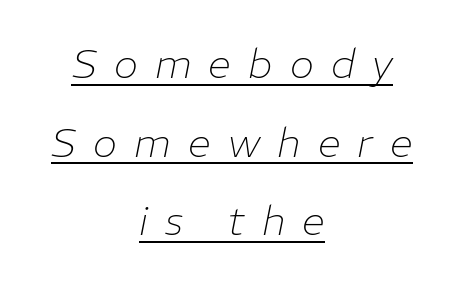
{"italic": "yes", "lean": "right", "slant_degrees": 11, "bold": "no", "weight": "thin", "width": "normal", "stroke_contrast": "low", "x_height": "medium", "monospaced": "no", "underline": "yes", "align": "center", "line_spacing": "loose", "line_spacing_ratio": 1.92, "letter_spacing": "wide", "letter_spacing_em": 0.42, "glyph_px": 41}
